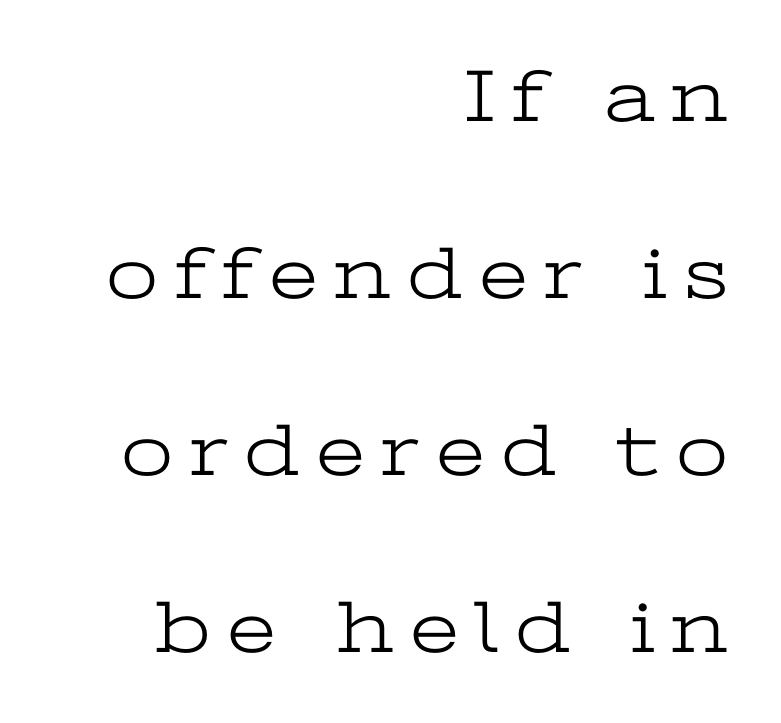
Q: Is the text bold? A: No.
Q: Is the text italic (slanted)? A: No, it is upright.
Q: Is the typeface a serif or a sans-serif typeface? A: Serif.
Q: Is the text underlined? A: No.
Q: How is the paragraph aligned? A: Right-aligned.
Q: Is the spacing between letters normal or unusually wide? A: Unusually wide.
Q: Is the spacing between lines tight, normal or loose? A: Loose.
Q: Width (condensed, normal, or wide)? A: Wide.
Q: Stroke contrast? A: Low.
Q: x-height? A: Medium.
Q: Monospaced? A: No.
